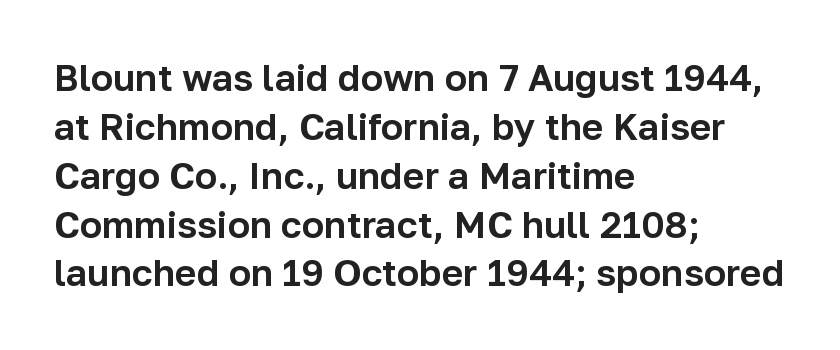
The image shows 37 px sans-serif type, upright; set left-aligned, normal line spacing (1.32x), normal letter spacing, not underlined; low stroke contrast and a medium x-height.
